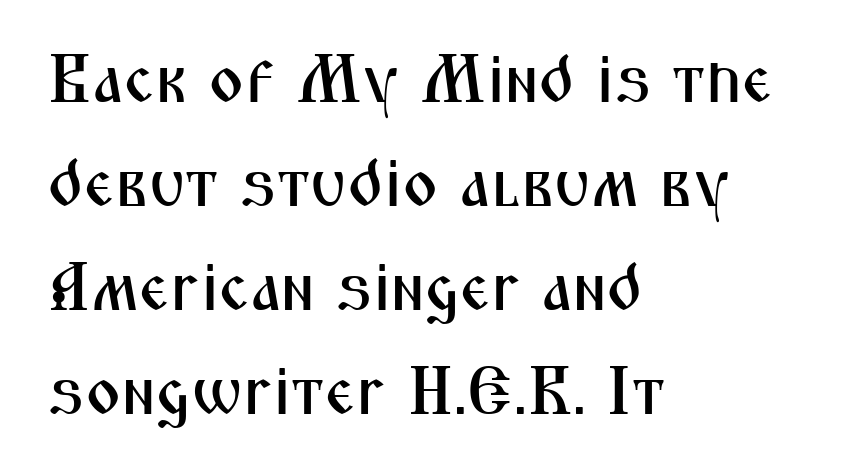
The face used here is rendered with its standard letterfit. Does the copy run flush right? No — it runs flush left. Posture: vertical. You can tell from the bare stems that sans-serif type was used. Unmarked baselines from the first word to the last. The designer left line spacing at the default.
